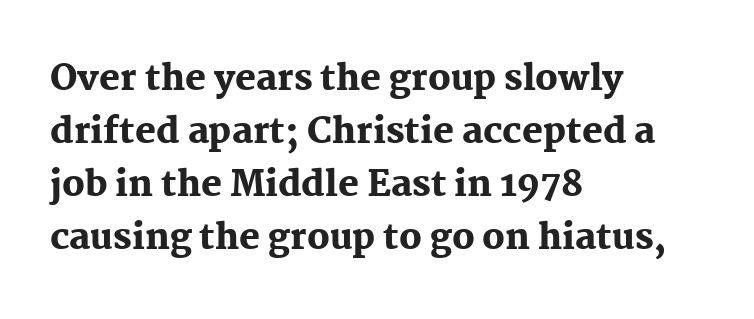
Q: Is the text bold? A: Yes.
Q: Is the text italic (slanted)? A: No, it is upright.
Q: Is the typeface a serif or a sans-serif typeface? A: Serif.
Q: Is the text underlined? A: No.
Q: How is the paragraph aligned? A: Left-aligned.
Q: Is the spacing between letters normal or unusually wide? A: Normal.
Q: Is the spacing between lines tight, normal or loose? A: Normal.
Q: Width (condensed, normal, or wide)? A: Normal.
Q: Stroke contrast? A: Medium.
Q: x-height? A: Medium.
Q: Monospaced? A: No.
